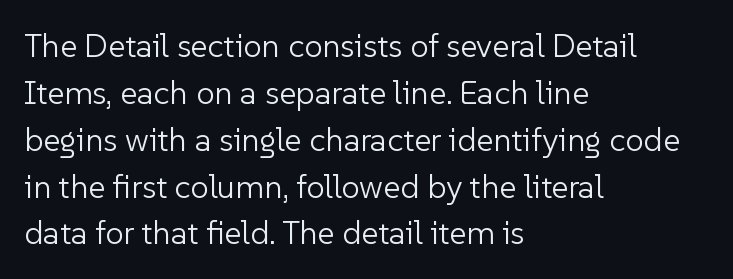
{"serif": "no", "italic": "no", "bold": "no", "weight": "light", "width": "normal", "stroke_contrast": "low", "x_height": "medium", "monospaced": "no", "underline": "no", "align": "left", "line_spacing": "normal", "line_spacing_ratio": 1.42, "letter_spacing": "normal", "letter_spacing_em": 0.0, "glyph_px": 33}
